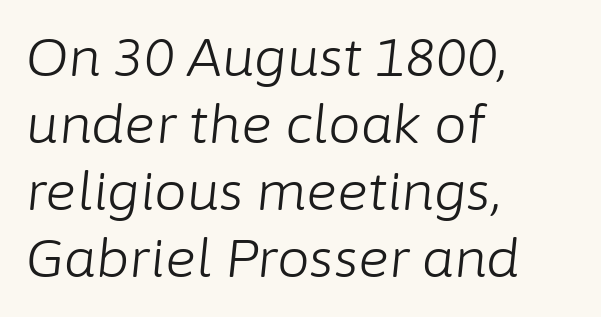
{"italic": "yes", "lean": "right", "slant_degrees": 6, "bold": "no", "weight": "light", "width": "normal", "stroke_contrast": "low", "x_height": "medium", "monospaced": "no", "underline": "no", "align": "left", "line_spacing": "normal", "line_spacing_ratio": 1.29, "letter_spacing": "normal", "letter_spacing_em": 0.0, "glyph_px": 52}
